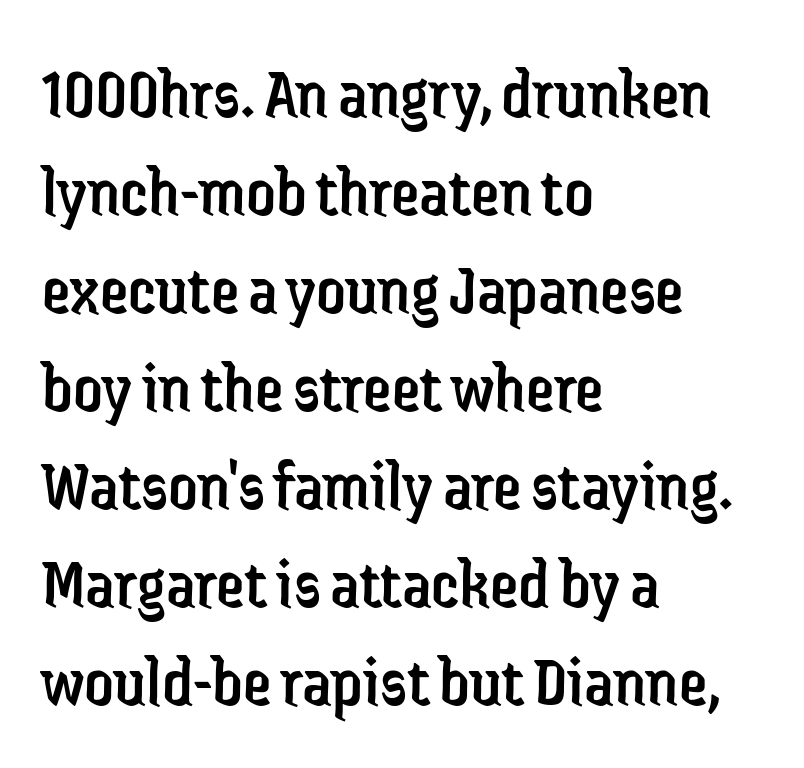
{"serif": "no", "italic": "no", "bold": "no", "weight": "regular", "width": "condensed", "stroke_contrast": "low", "x_height": "medium", "monospaced": "no", "underline": "no", "align": "left", "line_spacing": "normal", "line_spacing_ratio": 1.36, "letter_spacing": "normal", "letter_spacing_em": 0.0, "glyph_px": 72}
